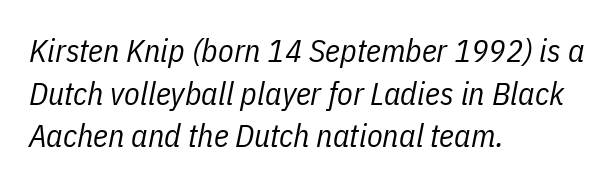
Q: Is the text bold? A: No.
Q: Is the text italic (slanted)? A: Yes, it leans right by about 11 degrees.
Q: Is the text underlined? A: No.
Q: How is the paragraph aligned? A: Left-aligned.
Q: Is the spacing between letters normal or unusually wide? A: Normal.
Q: Is the spacing between lines tight, normal or loose? A: Normal.
Q: Width (condensed, normal, or wide)? A: Condensed.
Q: Stroke contrast? A: Low.
Q: x-height? A: Medium.
Q: Monospaced? A: No.
